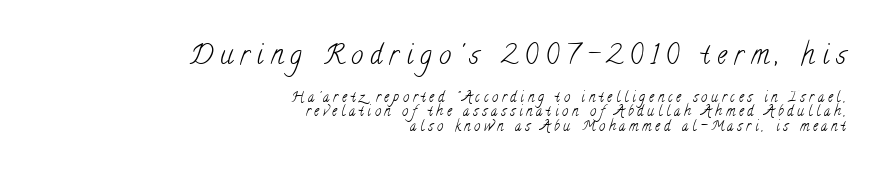
Between these two stacked blocks, the higher one wins on size. If you measured baseline to baseline, you'd find a short distance. Summary of weight: not heavy and not bold. Honestly, the letter spacing is so wide it's the main thing you notice. Short and long lines alike share a common ending point at right.
